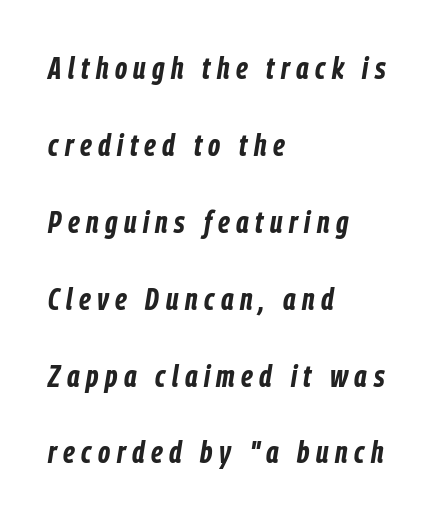
Q: Is the text bold? A: Yes.
Q: Is the text italic (slanted)? A: Yes, it leans right by about 9 degrees.
Q: Is the text underlined? A: No.
Q: How is the paragraph aligned? A: Left-aligned.
Q: Is the spacing between letters normal or unusually wide? A: Unusually wide.
Q: Is the spacing between lines tight, normal or loose? A: Loose.
Q: Width (condensed, normal, or wide)? A: Condensed.
Q: Stroke contrast? A: Low.
Q: x-height? A: Medium.
Q: Monospaced? A: No.
